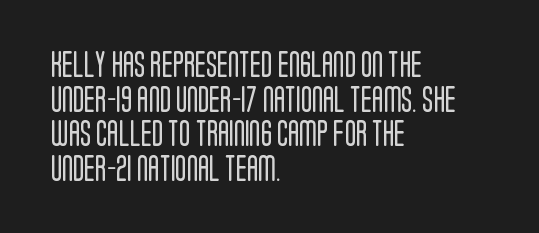
Q: Is the text bold? A: No.
Q: Is the text italic (slanted)? A: No, it is upright.
Q: Is the text underlined? A: No.
Q: How is the paragraph aligned? A: Left-aligned.
Q: Is the spacing between letters normal or unusually wide? A: Normal.
Q: Is the spacing between lines tight, normal or loose? A: Normal.
